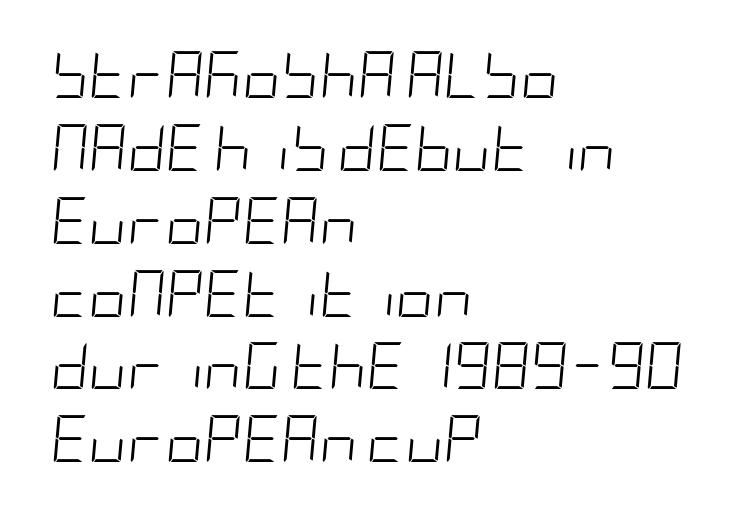
Which margin do the lines hug? The left one — the right edge is uneven. You could call the tracking neutral — neither tight nor loose. Every character sits at an angle, as italics do. This block has exactly the height ordinary leading produces. Quick note: underline off.
